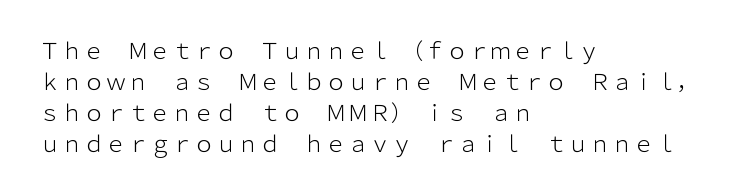
The image shows 22 px text type, upright; set left-aligned, normal line spacing (1.41x), normal letter spacing, not underlined.
